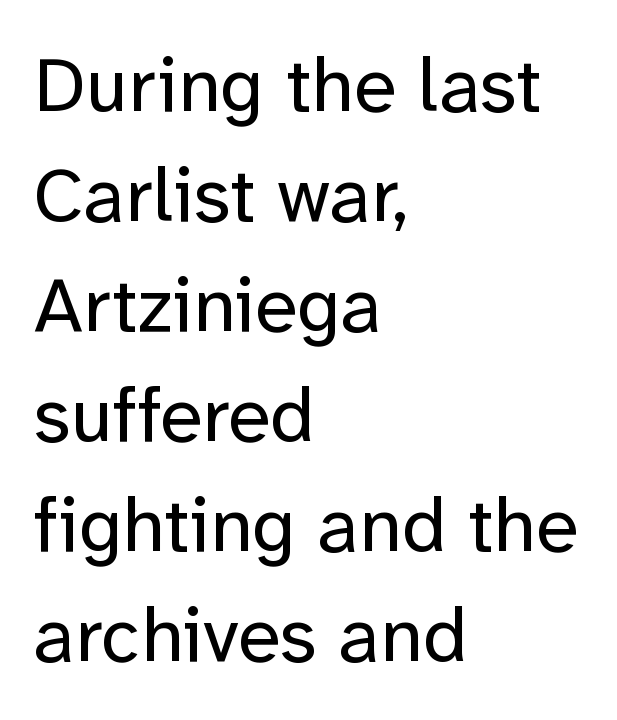
{"serif": "no", "italic": "no", "bold": "no", "weight": "regular", "width": "normal", "stroke_contrast": "low", "x_height": "medium", "monospaced": "no", "underline": "no", "align": "left", "line_spacing": "normal", "line_spacing_ratio": 1.41, "letter_spacing": "normal", "letter_spacing_em": 0.0, "glyph_px": 78}
